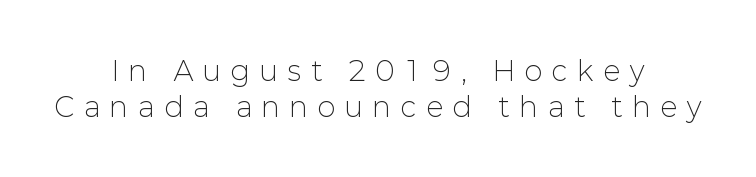
Q: Is the text bold? A: No.
Q: Is the text italic (slanted)? A: No, it is upright.
Q: Is the text underlined? A: No.
Q: How is the paragraph aligned? A: Centered.
Q: Is the spacing between letters normal or unusually wide? A: Unusually wide.
Q: Is the spacing between lines tight, normal or loose? A: Normal.
